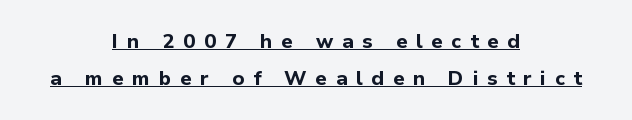
The words here are underlined. The letters stand straight up with perfectly vertical stems. The gaps between neighbouring characters are conspicuously large. Reading down the block, each line starts at a different indent, mirrored at its end.
